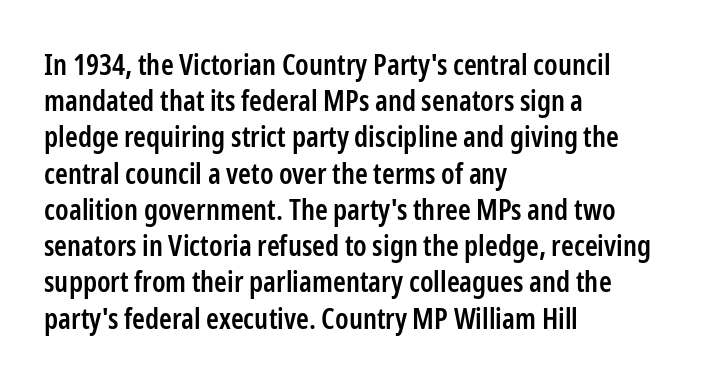
Inter-character spacing is left at the font's built-in metrics. If you drew a ruler down the left edge, every line would touch it. The type sits square on the baseline with zero lean. The rendering uses natural spacing where letterforms have individual widths. Stems and bowls a touch heavier than normal — semibold.
